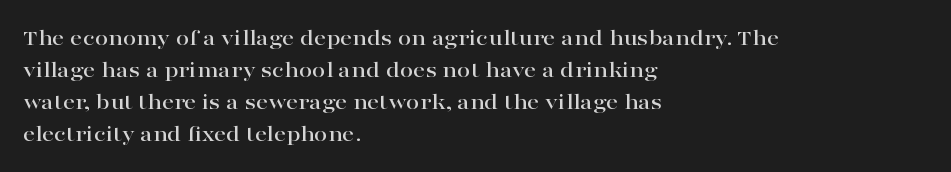
No italicization has been applied; the sample stays upright. The vertical gap from one line to the next is medium. Standard letterfit; no display-style spreading of the glyphs. The passage is arranged the way most books set body copy — flush left. Rule under the text: the space is simply empty.
